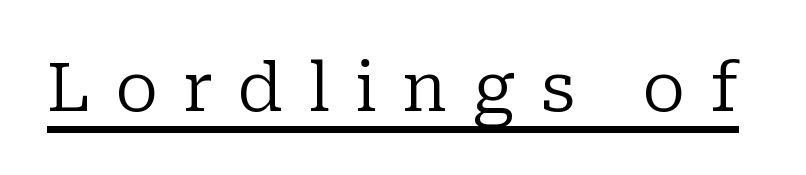
The image shows 68 px regular-weight serif type, upright; set unusually wide letter spacing (+0.37 em), underlined; low stroke contrast and a medium x-height.
